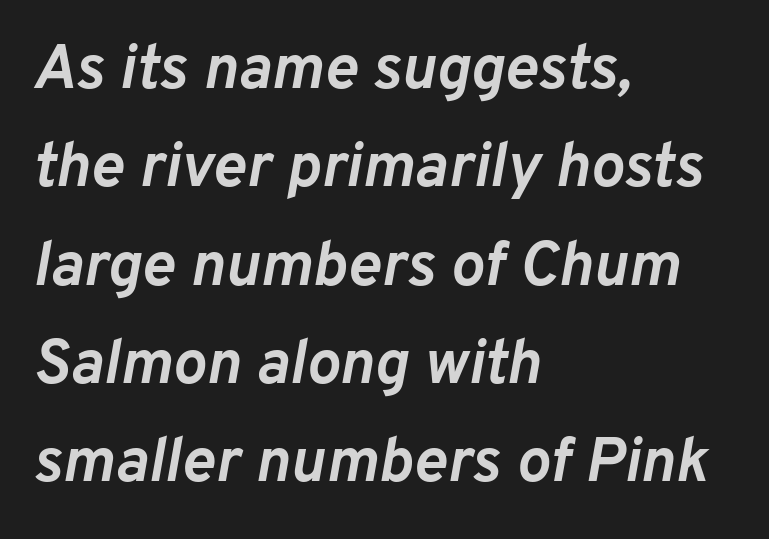
Q: Is the text bold? A: Yes.
Q: Is the text italic (slanted)? A: Yes, it leans right by about 10 degrees.
Q: Is the text underlined? A: No.
Q: How is the paragraph aligned? A: Left-aligned.
Q: Is the spacing between letters normal or unusually wide? A: Normal.
Q: Is the spacing between lines tight, normal or loose? A: Normal.
Q: Width (condensed, normal, or wide)? A: Normal.
Q: Stroke contrast? A: Low.
Q: x-height? A: Medium.
Q: Monospaced? A: No.
